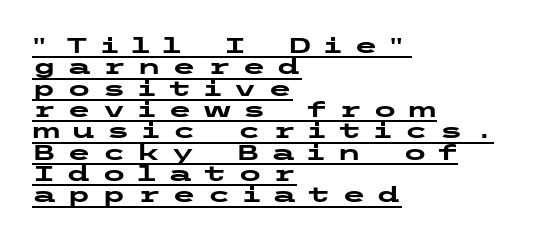
These lines were composed using upright roman letters. These lines are set flush left with a ragged right edge. Here the glyphs are tracked loosely, breaking word shapes into spaced letters. The letters are bold, with thick, heavy strokes.
